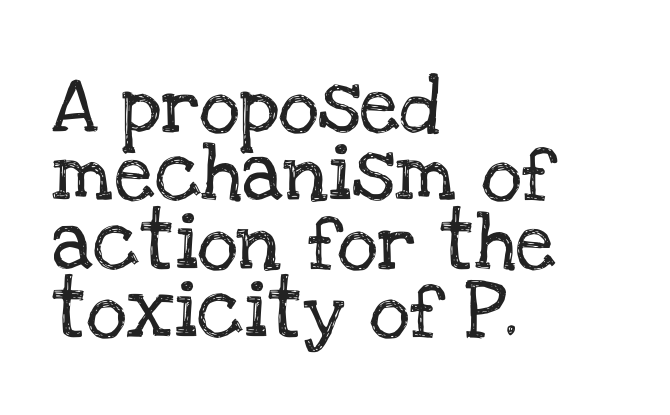
Q: Is the text italic (slanted)? A: No, it is upright.
Q: Is the typeface a serif or a sans-serif typeface? A: Serif.
Q: Is the text underlined? A: No.
Q: How is the paragraph aligned? A: Left-aligned.
Q: Is the spacing between letters normal or unusually wide? A: Normal.
Q: Width (condensed, normal, or wide)? A: Normal.
Q: Stroke contrast? A: Low.
Q: x-height? A: Large.
Q: Monospaced? A: No.
